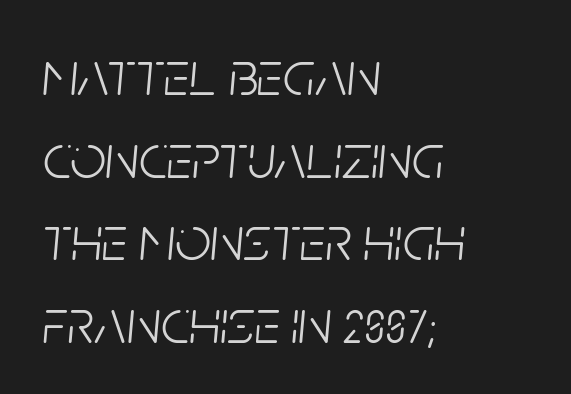
Q: Is the text bold? A: No.
Q: Is the text italic (slanted)? A: Yes, it leans right by about 5 degrees.
Q: Is the text underlined? A: No.
Q: How is the paragraph aligned? A: Left-aligned.
Q: Is the spacing between letters normal or unusually wide? A: Normal.
Q: Is the spacing between lines tight, normal or loose? A: Normal.
Q: Width (condensed, normal, or wide)? A: Condensed.
Q: Stroke contrast? A: Low.
Q: x-height? A: Large.
Q: Monospaced? A: No.
